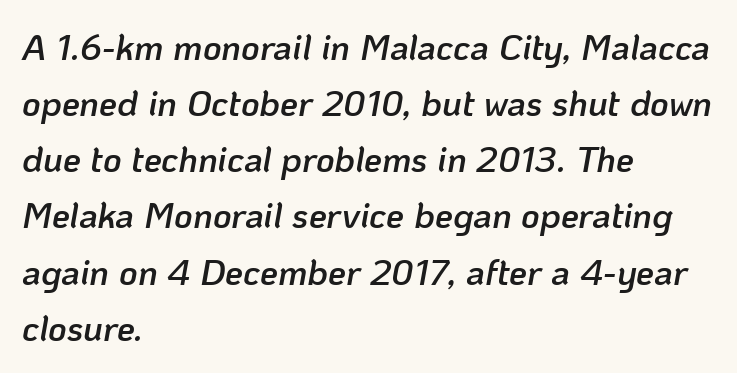
The image shows 36 px semibold type, italic (leaning right); set left-aligned, normal line spacing (1.56x), normal letter spacing, not underlined; low stroke contrast and a medium x-height.
